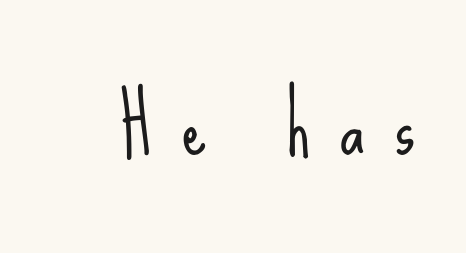
The image shows 77 px light, condensed sans-serif type, upright; set unusually wide letter spacing (+0.4 em), not underlined; low stroke contrast and a small x-height.
